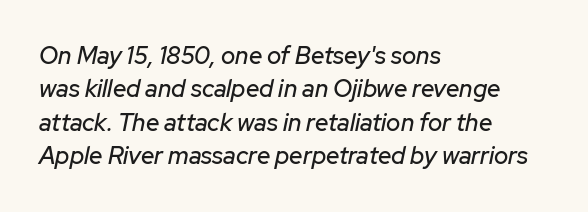
Q: Is the text italic (slanted)? A: Yes, it leans right by about 12 degrees.
Q: Is the text underlined? A: No.
Q: How is the paragraph aligned? A: Left-aligned.
Q: Is the spacing between letters normal or unusually wide? A: Normal.
Q: Is the spacing between lines tight, normal or loose? A: Normal.
